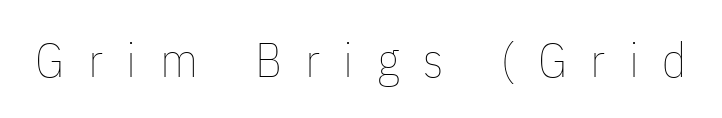
Q: Is the text bold? A: No.
Q: Is the text italic (slanted)? A: No, it is upright.
Q: Is the text underlined? A: No.
Q: Is the spacing between letters normal or unusually wide? A: Unusually wide.
Q: Width (condensed, normal, or wide)? A: Condensed.
Q: Stroke contrast? A: Low.
Q: x-height? A: Medium.
Q: Monospaced? A: No.
